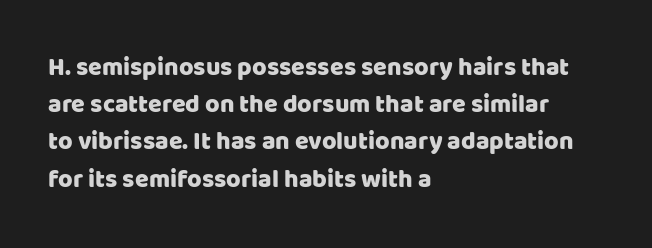
The image shows 25 px text type, upright; set left-aligned, normal line spacing (1.49x), normal letter spacing, not underlined.
